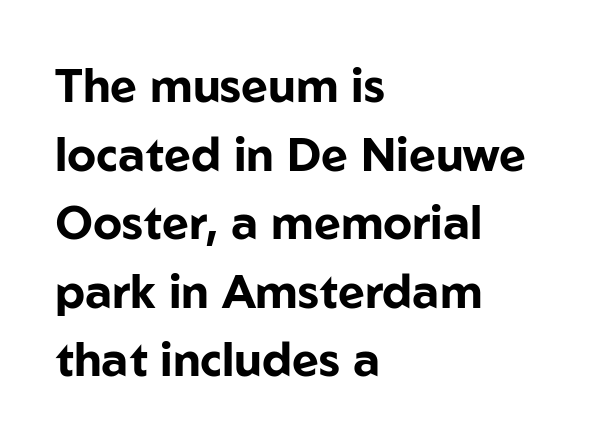
Q: Is the text bold? A: Yes.
Q: Is the text italic (slanted)? A: No, it is upright.
Q: Is the typeface a serif or a sans-serif typeface? A: Sans-serif.
Q: Is the text underlined? A: No.
Q: How is the paragraph aligned? A: Left-aligned.
Q: Is the spacing between letters normal or unusually wide? A: Normal.
Q: Is the spacing between lines tight, normal or loose? A: Normal.
Q: Width (condensed, normal, or wide)? A: Normal.
Q: Stroke contrast? A: Low.
Q: x-height? A: Medium.
Q: Monospaced? A: No.
